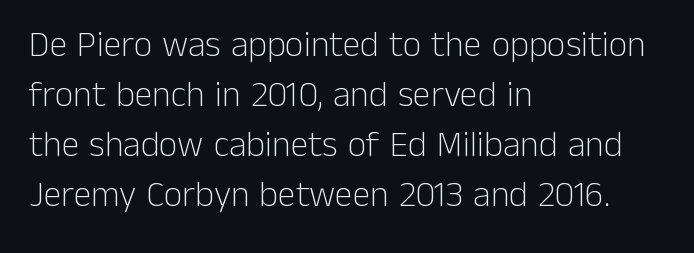
If you drew a ruler down the left edge, every line would touch it. The strip under each line holds only bare page. It's the straight-up-and-down kind of type. How are the letters spaced? Ordinarily, with no added tracking. Look at the bottom of the vertical strokes: they stop flat, with no serifs.
